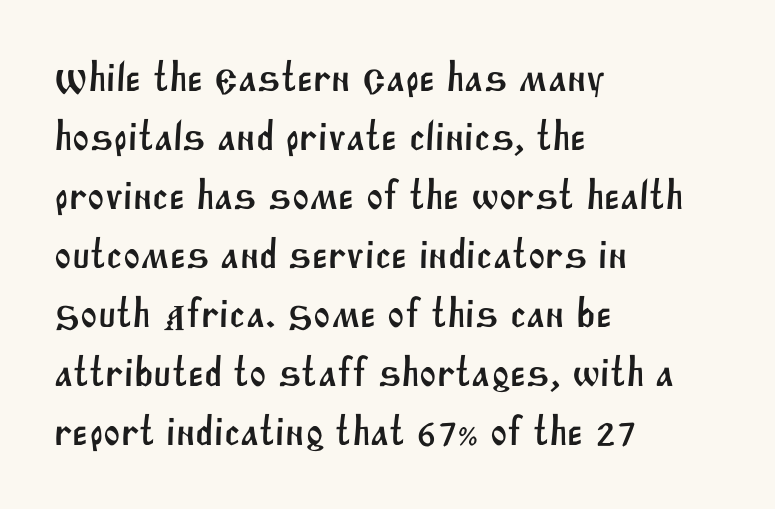
{"serif": "no", "width": "normal", "stroke_contrast": "medium", "x_height": "large", "monospaced": "no", "underline": "no", "align": "left", "line_spacing": "normal", "line_spacing_ratio": 1.44, "letter_spacing": "normal", "letter_spacing_em": 0.0, "glyph_px": 41}
